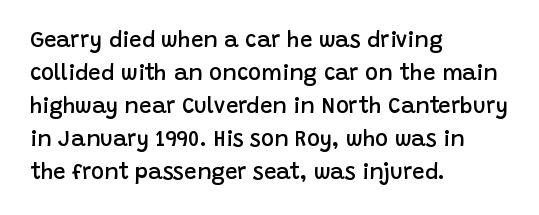
The image shows 22 px text type, upright; set left-aligned, normal line spacing (1.5x), normal letter spacing, not underlined.
